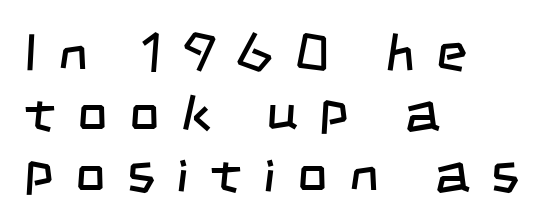
Q: Is the text bold? A: No.
Q: Is the typeface a serif or a sans-serif typeface? A: Sans-serif.
Q: Is the text underlined? A: No.
Q: How is the paragraph aligned? A: Left-aligned.
Q: Is the spacing between letters normal or unusually wide? A: Unusually wide.
Q: Is the spacing between lines tight, normal or loose? A: Tight.
Q: Width (condensed, normal, or wide)? A: Condensed.
Q: Stroke contrast? A: Low.
Q: x-height? A: Large.
Q: Monospaced? A: No.
